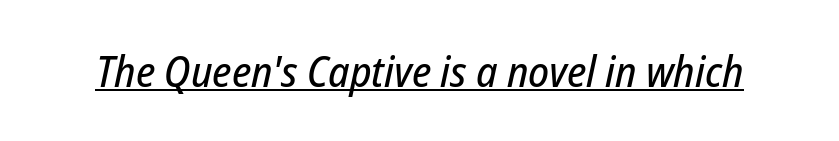
{"italic": "yes", "lean": "right", "slant_degrees": 12, "width": "condensed", "stroke_contrast": "low", "x_height": "medium", "monospaced": "no", "underline": "yes", "letter_spacing": "normal", "letter_spacing_em": 0.0, "glyph_px": 43}
